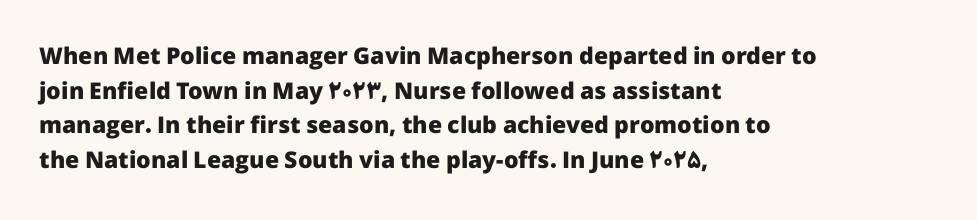
The image shows 23 px bold type, upright; set left-aligned, normal line spacing (1.51x), normal letter spacing, not underlined.
